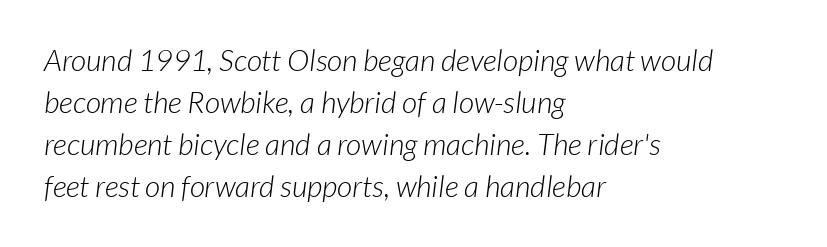
The image shows 30 px light sans-serif type; set left-aligned, normal line spacing (1.4x), normal letter spacing, not underlined; low stroke contrast and a medium x-height.
